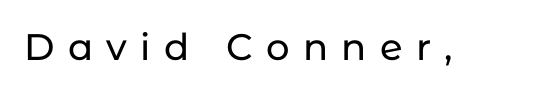
Check under the words: just untouched page. Looks like regular typesetting: each glyph gets only the width it needs. Unlike a traditional serif, this face leaves its strokes unadorned. The rendering inserts visible extra space after every character. A roman cut, with each character standing at attention.
